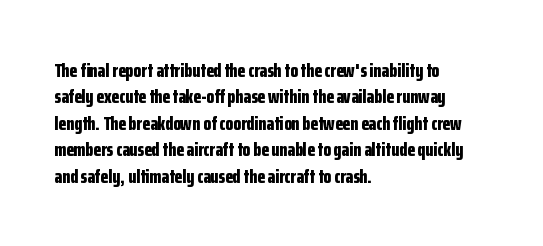
Q: Is the text bold? A: Yes.
Q: Is the text italic (slanted)? A: No, it is upright.
Q: Is the text underlined? A: No.
Q: How is the paragraph aligned? A: Left-aligned.
Q: Is the spacing between letters normal or unusually wide? A: Normal.
Q: Is the spacing between lines tight, normal or loose? A: Normal.
